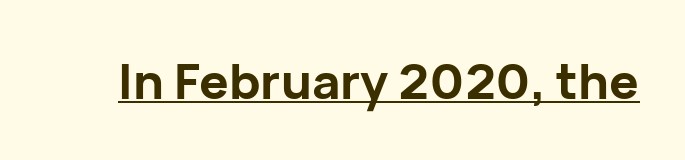
{"serif": "no", "italic": "no", "bold": "yes", "weight": "bold", "width": "normal", "stroke_contrast": "low", "x_height": "medium", "monospaced": "no", "underline": "yes", "letter_spacing": "normal", "letter_spacing_em": 0.0, "glyph_px": 49}
